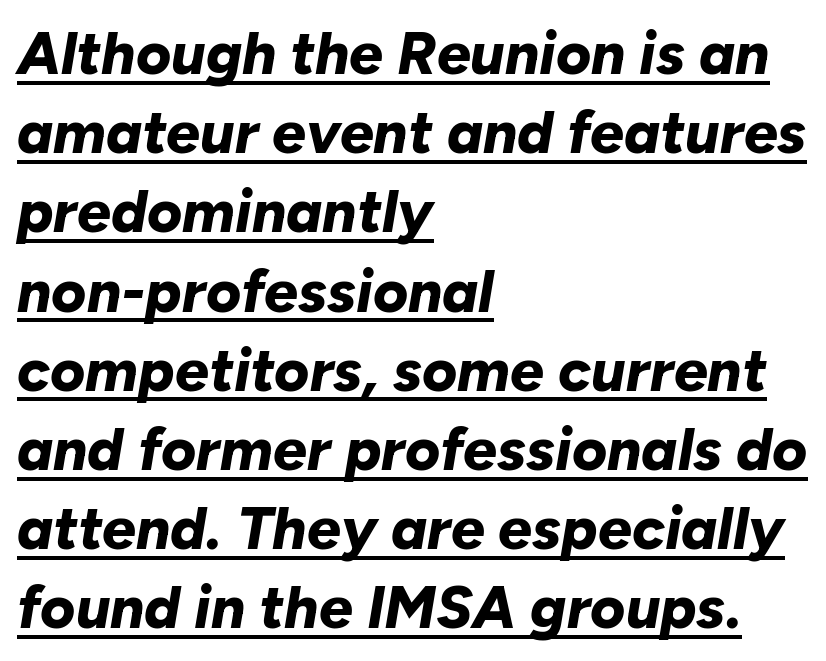
Q: Is the text bold? A: Yes.
Q: Is the text italic (slanted)? A: Yes, it leans right by about 10 degrees.
Q: Is the text underlined? A: Yes.
Q: How is the paragraph aligned? A: Left-aligned.
Q: Is the spacing between letters normal or unusually wide? A: Normal.
Q: Is the spacing between lines tight, normal or loose? A: Normal.
Q: Width (condensed, normal, or wide)? A: Normal.
Q: Stroke contrast? A: Low.
Q: x-height? A: Medium.
Q: Monospaced? A: No.
